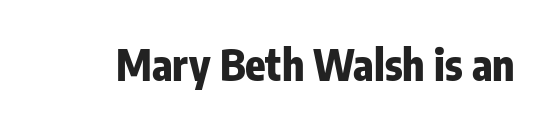
The image shows 42 px heavy, condensed sans-serif type, upright; set normal letter spacing, not underlined; low stroke contrast and a medium x-height.
